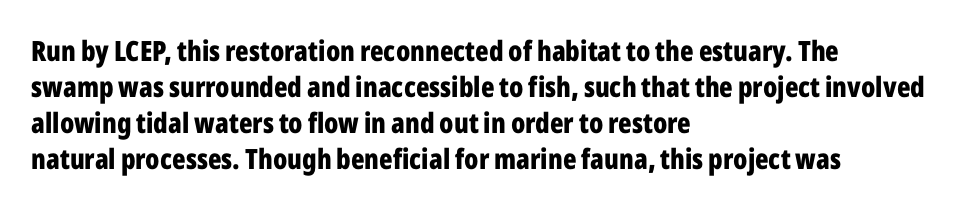
Q: Is the text bold? A: Yes.
Q: Is the text italic (slanted)? A: No, it is upright.
Q: Is the typeface a serif or a sans-serif typeface? A: Sans-serif.
Q: Is the text underlined? A: No.
Q: How is the paragraph aligned? A: Left-aligned.
Q: Is the spacing between letters normal or unusually wide? A: Normal.
Q: Is the spacing between lines tight, normal or loose? A: Normal.
Q: Width (condensed, normal, or wide)? A: Condensed.
Q: Stroke contrast? A: Low.
Q: x-height? A: Medium.
Q: Monospaced? A: No.
